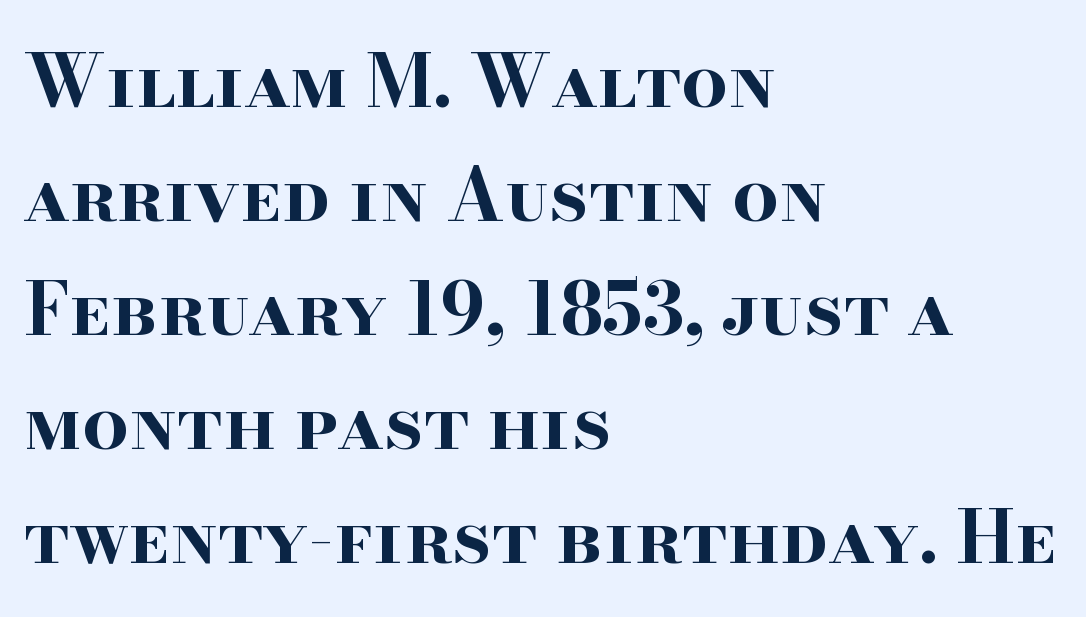
Leading: standard. Chunky letters — that's bold for sure. Proportional: the letters do not fall into vertical columns. Words float on clear page, feet unadorned. If you drew a ruler down the left edge, every line would touch it. Does extra space separate the letters? No, they use regular spacing.
